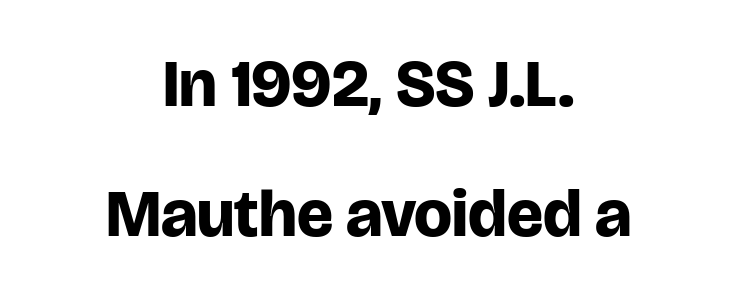
{"serif": "no", "italic": "no", "bold": "yes", "weight": "bold", "width": "normal", "stroke_contrast": "low", "x_height": "large", "monospaced": "no", "underline": "no", "align": "center", "line_spacing": "loose", "line_spacing_ratio": 1.94, "letter_spacing": "normal", "letter_spacing_em": 0.0, "glyph_px": 67}
